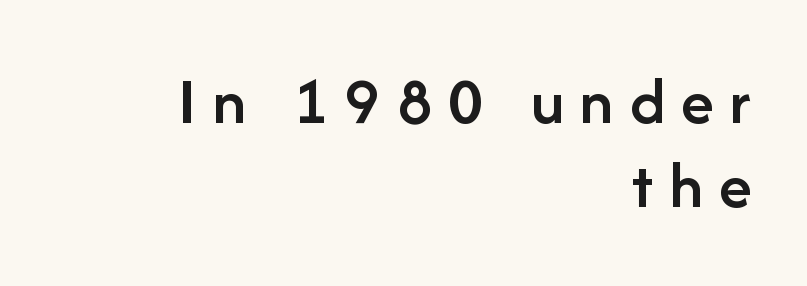
Q: Is the text bold? A: Semi-bold.
Q: Is the text italic (slanted)? A: No, it is upright.
Q: Is the typeface a serif or a sans-serif typeface? A: Sans-serif.
Q: Is the text underlined? A: No.
Q: How is the paragraph aligned? A: Right-aligned.
Q: Is the spacing between letters normal or unusually wide? A: Unusually wide.
Q: Width (condensed, normal, or wide)? A: Normal.
Q: Stroke contrast? A: Low.
Q: x-height? A: Medium.
Q: Monospaced? A: No.
